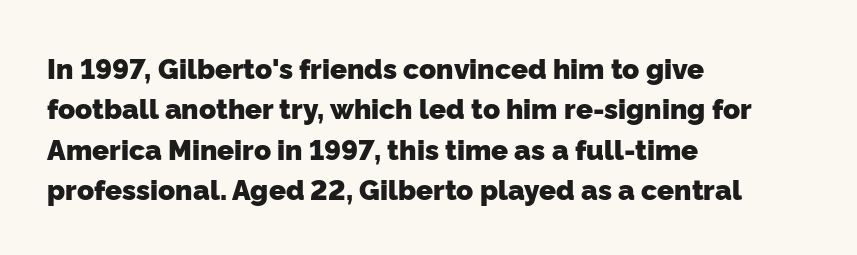
The image shows 28 px heavy sans-serif type; set left-aligned, normal line spacing (1.44x), normal letter spacing, not underlined; low stroke contrast and a medium x-height.
